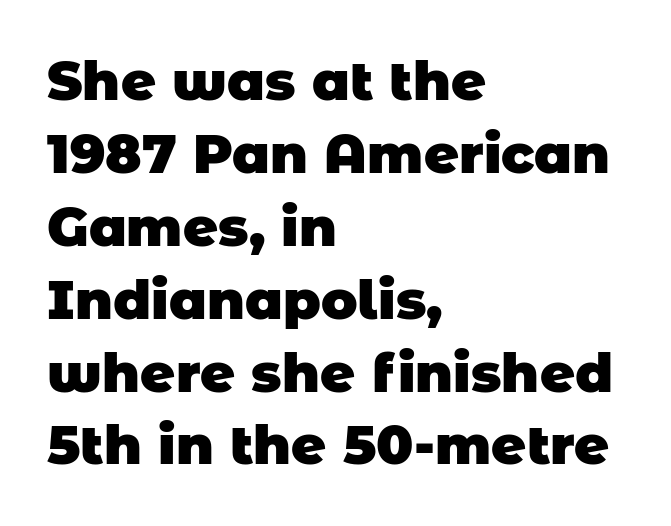
The image shows 54 px heavy sans-serif type; set left-aligned, normal line spacing (1.35x), normal letter spacing, not underlined; low stroke contrast and a large x-height.
